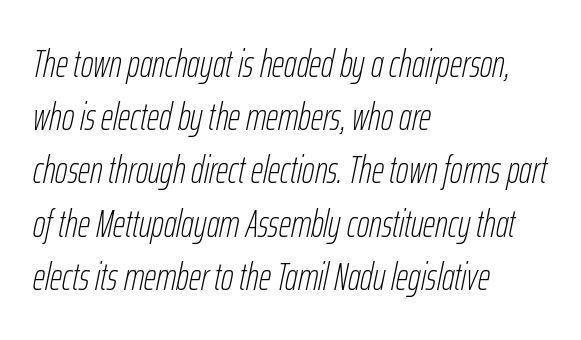
The lines sit at an ordinary, default distance from one another. Honestly, there is no underline to notice here at all. The typography opts for an oblique posture over an upright one. Typeset ragged right — the left edge is the straight one.
